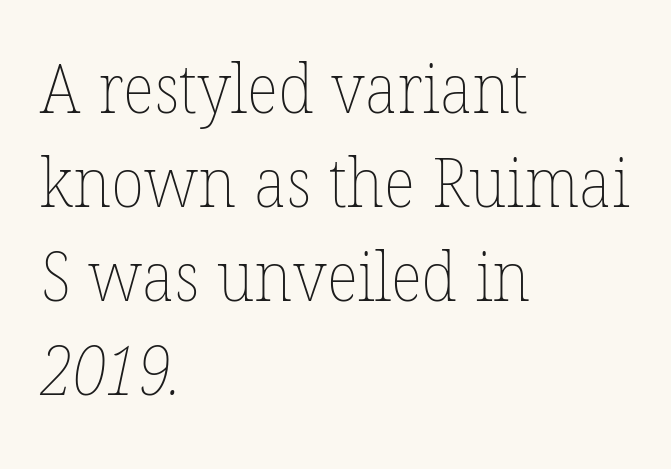
The image shows 68 px thin type; set left-aligned, normal line spacing (1.38x), normal letter spacing, not underlined; low stroke contrast and a medium x-height.
